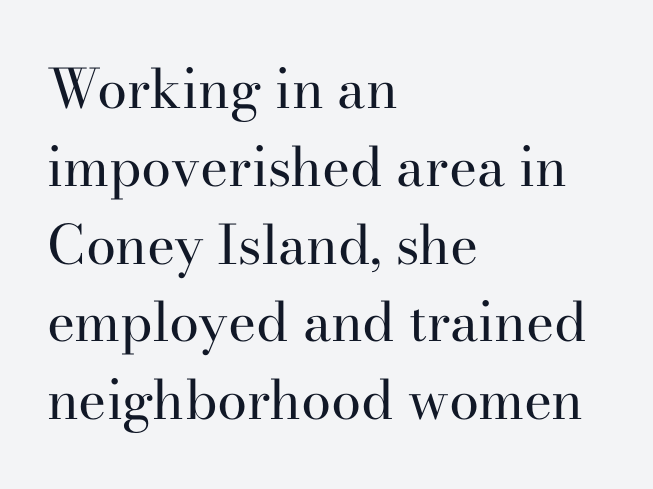
Q: Is the text bold? A: No.
Q: Is the text italic (slanted)? A: No, it is upright.
Q: Is the typeface a serif or a sans-serif typeface? A: Serif.
Q: Is the text underlined? A: No.
Q: How is the paragraph aligned? A: Left-aligned.
Q: Is the spacing between letters normal or unusually wide? A: Normal.
Q: Is the spacing between lines tight, normal or loose? A: Normal.
Q: Width (condensed, normal, or wide)? A: Normal.
Q: Stroke contrast? A: High.
Q: x-height? A: Small.
Q: Monospaced? A: No.
